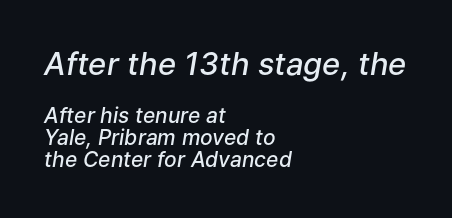
{"italic": "yes", "lean": "right", "slant_degrees": 9, "bold": "semi", "weight": "semibold", "width": "normal", "stroke_contrast": "low", "x_height": "medium", "monospaced": "no", "underline": "no", "align": "left", "line_spacing": "tight", "line_spacing_ratio": 1.06, "letter_spacing": "normal", "letter_spacing_em": 0.0, "larger_block": "first", "size_ratio": 1.48, "glyph_px": 31}
